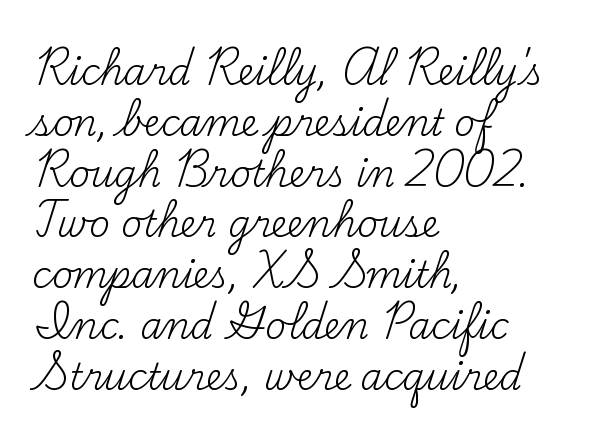
{"serif": "yes", "bold": "no", "weight": "regular", "width": "normal", "stroke_contrast": "medium", "x_height": "small", "monospaced": "no", "underline": "no", "align": "left", "line_spacing": "normal", "line_spacing_ratio": 1.41, "letter_spacing": "normal", "letter_spacing_em": 0.0, "glyph_px": 36}
